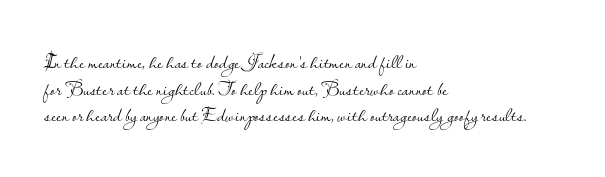
Q: Is the text bold? A: No.
Q: Is the text italic (slanted)? A: Yes.
Q: Is the text underlined? A: No.
Q: How is the paragraph aligned? A: Left-aligned.
Q: Is the spacing between letters normal or unusually wide? A: Normal.
Q: Is the spacing between lines tight, normal or loose? A: Normal.
